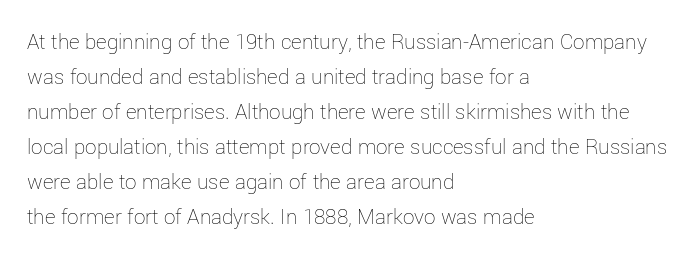
Q: Is the text bold? A: No.
Q: Is the text italic (slanted)? A: No, it is upright.
Q: Is the text underlined? A: No.
Q: How is the paragraph aligned? A: Left-aligned.
Q: Is the spacing between letters normal or unusually wide? A: Normal.
Q: Is the spacing between lines tight, normal or loose? A: Normal.
